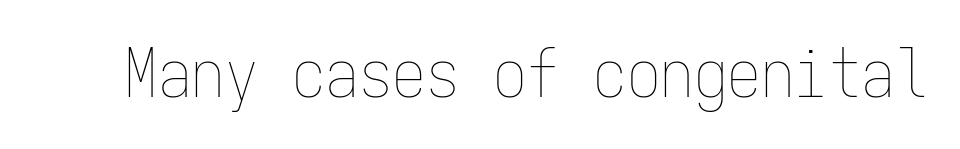
The image shows 67 px thin, condensed type, upright, monospaced; set normal letter spacing, not underlined; low stroke contrast and a medium x-height.
